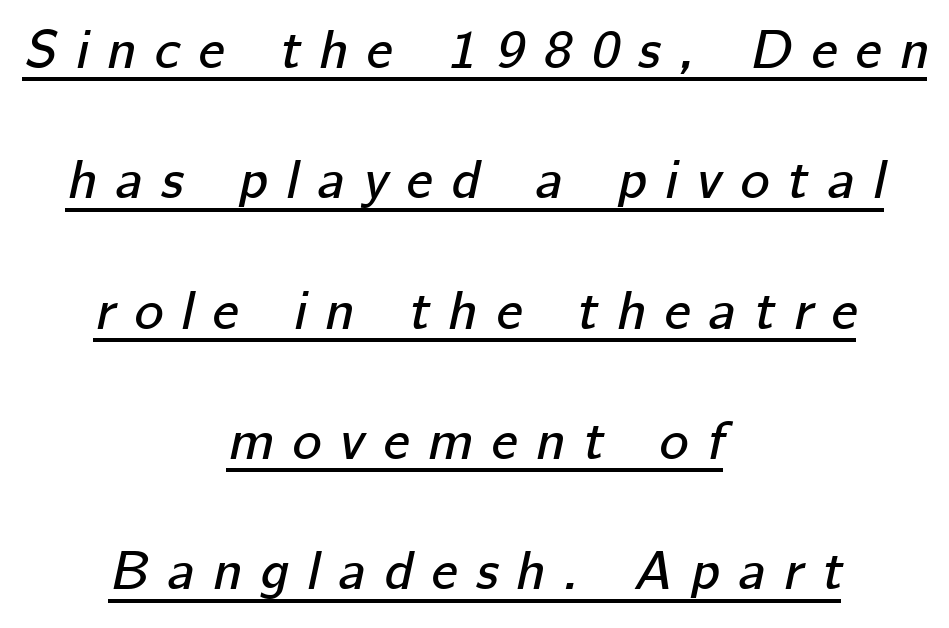
The image shows 55 px text type, italic (leaning right); set centered, loose line spacing (2.37x), unusually wide letter spacing (+0.34 em), underlined; low stroke contrast and a medium x-height.
